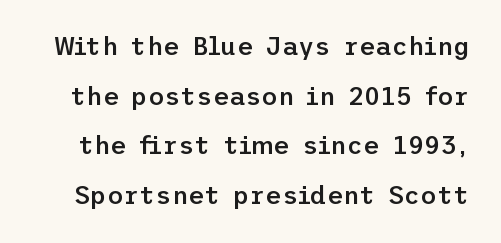
Q: Is the text bold? A: Semi-bold.
Q: Is the text italic (slanted)? A: No, it is upright.
Q: Is the text underlined? A: No.
Q: Is the spacing between letters normal or unusually wide? A: Normal.
Q: Is the spacing between lines tight, normal or loose? A: Loose.
